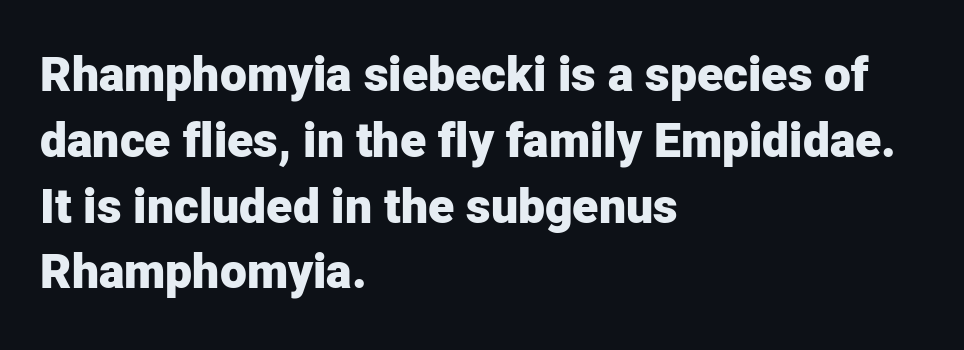
The image shows 48 px heavy sans-serif type, upright; set left-aligned, normal line spacing (1.37x), normal letter spacing, not underlined; low stroke contrast and a medium x-height.
